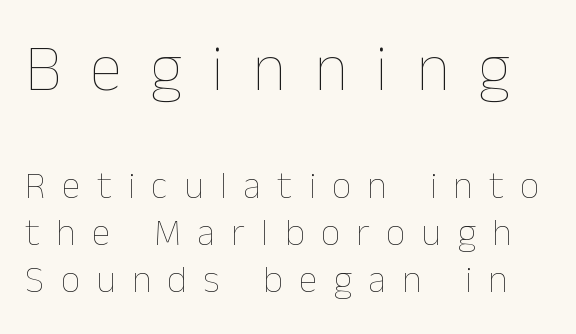
The designer gave the opening block more size than the closing block. A typesetter would call this heavily tracked-out type. The font sits on the lighter half of the weight spectrum, regular included. Nobody drew a line under any word here.
